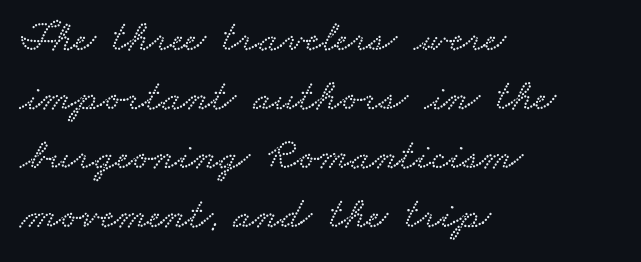
Q: Is the text underlined? A: No.
Q: How is the paragraph aligned? A: Left-aligned.
Q: Is the spacing between letters normal or unusually wide? A: Normal.
Q: Is the spacing between lines tight, normal or loose? A: Normal.
Q: Width (condensed, normal, or wide)? A: Wide.
Q: Stroke contrast? A: Low.
Q: x-height? A: Small.
Q: Monospaced? A: No.
